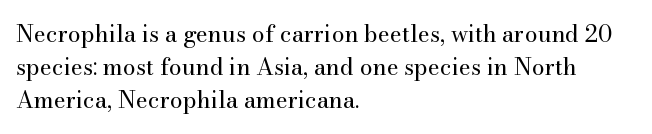
{"italic": "no", "bold": "no", "underline": "no", "align": "left", "line_spacing": "normal", "line_spacing_ratio": 1.43, "letter_spacing": "normal", "letter_spacing_em": 0.0, "glyph_px": 23}
